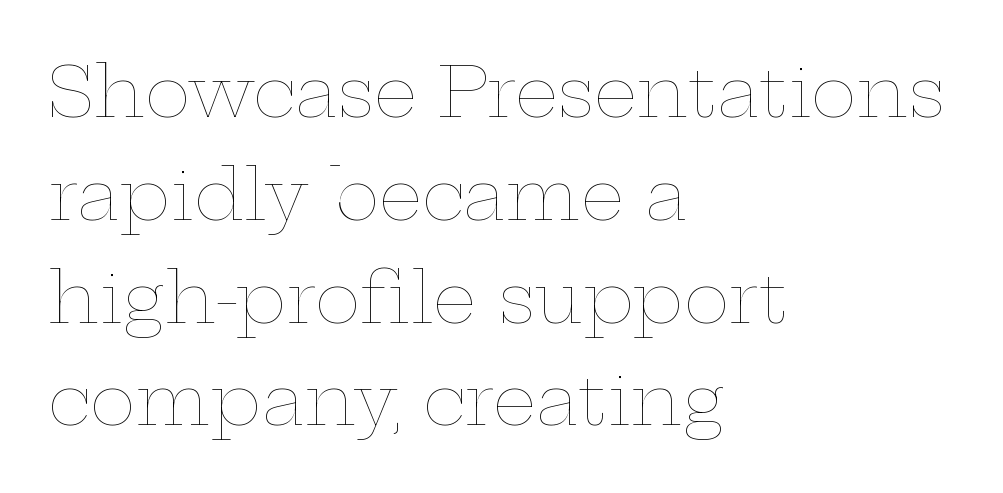
The image shows 69 px thin, wide type, upright; set left-aligned, normal line spacing (1.49x), normal letter spacing, not underlined; low stroke contrast and a medium x-height.
